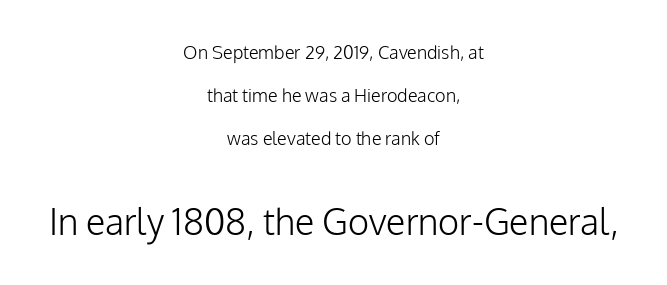
Q: Is the text bold? A: No.
Q: Is the text italic (slanted)? A: No, it is upright.
Q: Is the typeface a serif or a sans-serif typeface? A: Sans-serif.
Q: Is the text underlined? A: No.
Q: How is the paragraph aligned? A: Centered.
Q: Is the spacing between letters normal or unusually wide? A: Normal.
Q: Is the spacing between lines tight, normal or loose? A: Loose.
Q: Which block of text is set in a larger size, the first (top) or the second (bottom)? A: The second (bottom) one.
Q: Width (condensed, normal, or wide)? A: Normal.
Q: Stroke contrast? A: Low.
Q: x-height? A: Medium.
Q: Monospaced? A: No.
